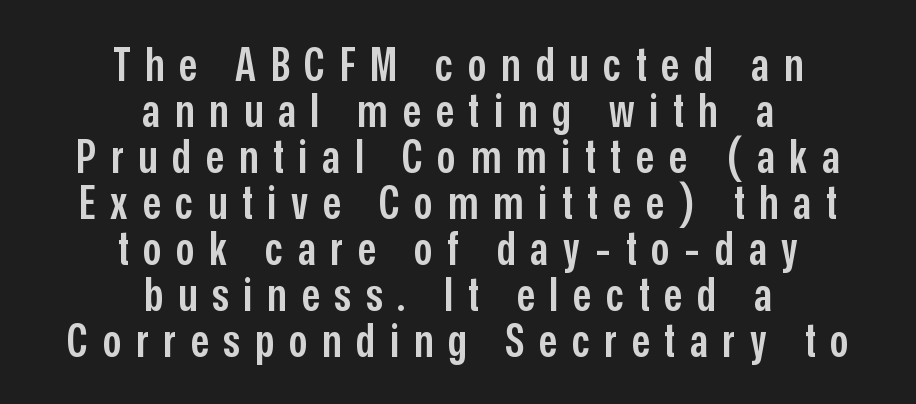
The image shows 46 px semibold, condensed sans-serif type, upright; set centered, tight line spacing (1.0x), unusually wide letter spacing (+0.32 em), not underlined; low stroke contrast and a medium x-height.
